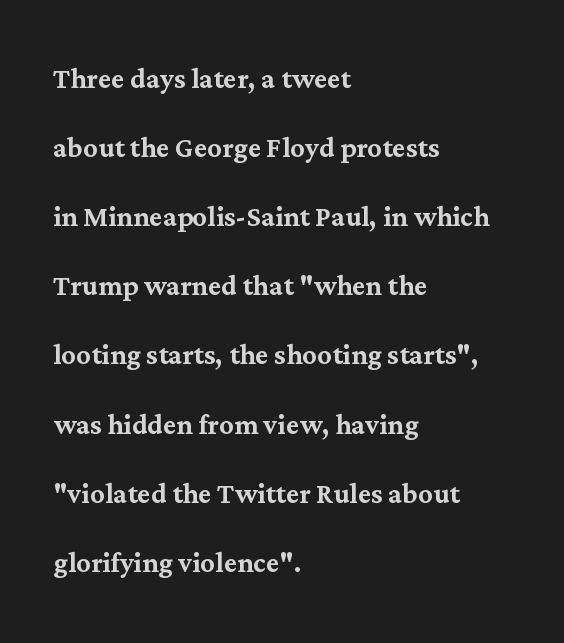
{"serif": "yes", "italic": "no", "width": "normal", "stroke_contrast": "medium", "x_height": "medium", "monospaced": "no", "underline": "no", "align": "left", "line_spacing": "loose", "line_spacing_ratio": 1.92, "letter_spacing": "normal", "letter_spacing_em": 0.0, "glyph_px": 36}
